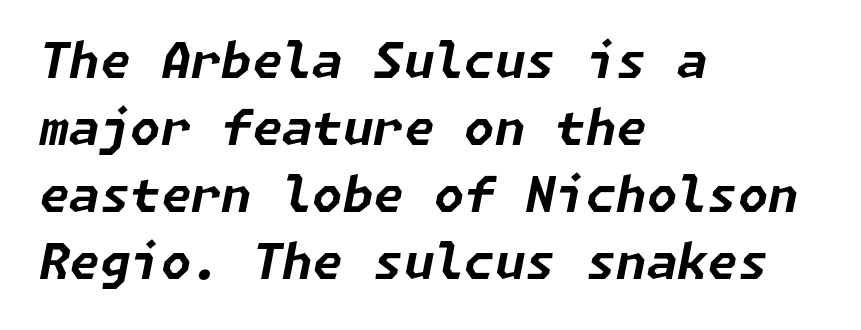
The image shows 49 px bold type, italic (leaning right); set left-aligned, normal line spacing (1.37x), normal letter spacing, not underlined; low stroke contrast and a medium x-height.
